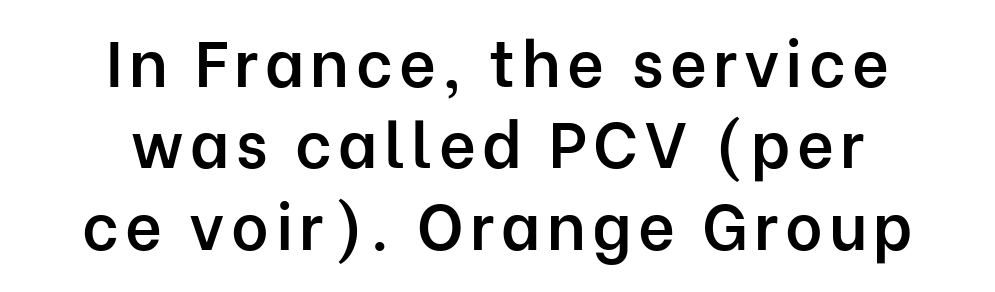
{"serif": "no", "italic": "no", "bold": "semi", "weight": "semibold", "width": "normal", "stroke_contrast": "low", "x_height": "medium", "monospaced": "no", "underline": "no", "align": "center", "line_spacing": "normal", "line_spacing_ratio": 1.27, "glyph_px": 64}
